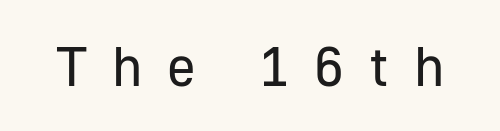
Q: Is the text bold? A: No.
Q: Is the text italic (slanted)? A: No, it is upright.
Q: Is the typeface a serif or a sans-serif typeface? A: Sans-serif.
Q: Is the text underlined? A: No.
Q: Is the spacing between letters normal or unusually wide? A: Unusually wide.
Q: Width (condensed, normal, or wide)? A: Normal.
Q: Stroke contrast? A: Low.
Q: x-height? A: Medium.
Q: Monospaced? A: No.
